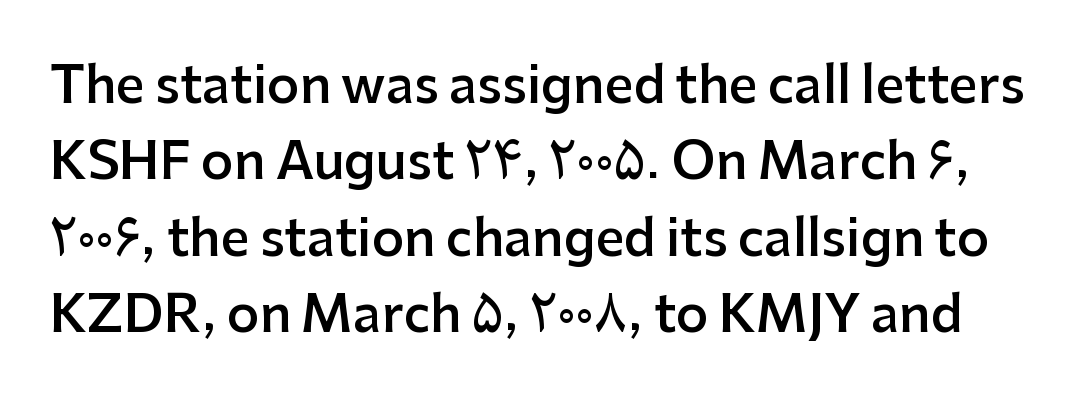
{"serif": "no", "italic": "no", "bold": "semi", "weight": "semibold", "width": "normal", "stroke_contrast": "low", "x_height": "medium", "monospaced": "no", "underline": "no", "line_spacing": "normal", "line_spacing_ratio": 1.53, "letter_spacing": "normal", "letter_spacing_em": 0.0, "glyph_px": 50}
